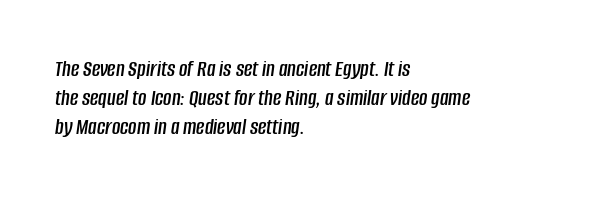
Q: Is the text italic (slanted)? A: Yes, it leans right by about 8 degrees.
Q: Is the text underlined? A: No.
Q: How is the paragraph aligned? A: Left-aligned.
Q: Is the spacing between letters normal or unusually wide? A: Normal.
Q: Is the spacing between lines tight, normal or loose? A: Normal.
